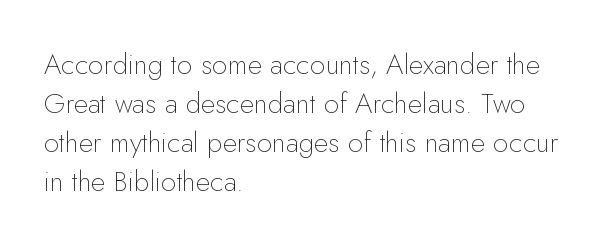
The image shows 28 px thin sans-serif type, upright; set left-aligned, normal line spacing (1.39x), normal letter spacing, not underlined; low stroke contrast and a small x-height.
